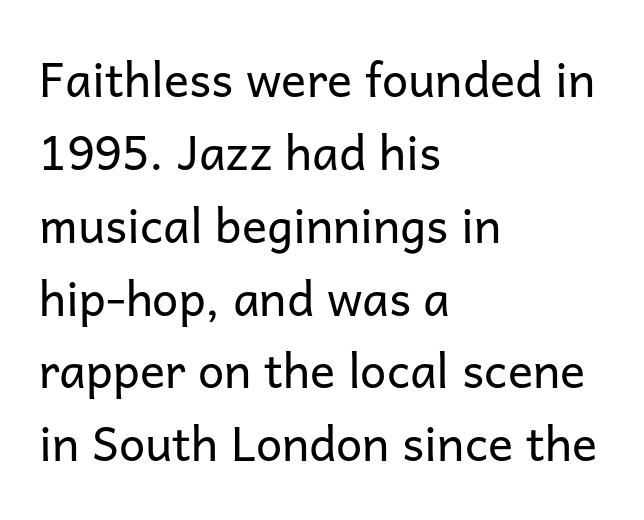
Q: Is the text bold? A: No.
Q: Is the text italic (slanted)? A: No, it is upright.
Q: Is the typeface a serif or a sans-serif typeface? A: Sans-serif.
Q: Is the text underlined? A: No.
Q: How is the paragraph aligned? A: Left-aligned.
Q: Is the spacing between letters normal or unusually wide? A: Normal.
Q: Is the spacing between lines tight, normal or loose? A: Normal.
Q: Width (condensed, normal, or wide)? A: Normal.
Q: Stroke contrast? A: Low.
Q: x-height? A: Medium.
Q: Monospaced? A: No.
